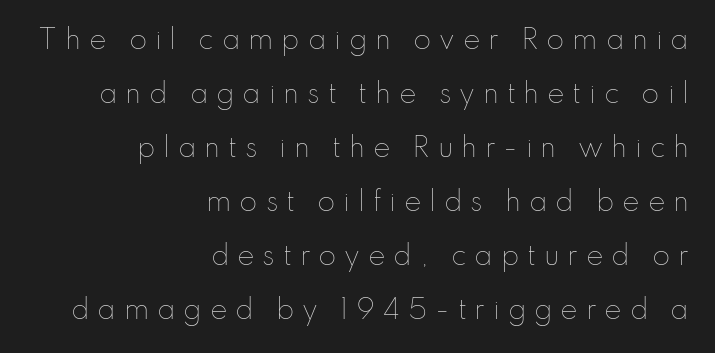
Just letters on the line, the space beneath them empty. This reads as an unemphasized weight, regular at the heaviest. Compared with a flush-left layout, this one pins lines to the opposite, right side. Designer's note — italics off, roman on. Glyph-to-glyph distance is far greater than everyday printed text. Reading down the column, the eye jumps a long way to each next line.
